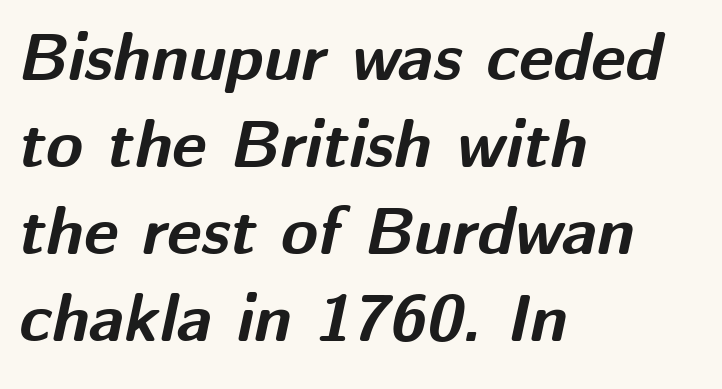
Q: Is the text bold? A: Yes.
Q: Is the text italic (slanted)? A: Yes, it leans right by about 12 degrees.
Q: Is the text underlined? A: No.
Q: How is the paragraph aligned? A: Left-aligned.
Q: Is the spacing between letters normal or unusually wide? A: Normal.
Q: Is the spacing between lines tight, normal or loose? A: Normal.
Q: Width (condensed, normal, or wide)? A: Normal.
Q: Stroke contrast? A: Medium.
Q: x-height? A: Medium.
Q: Monospaced? A: No.
